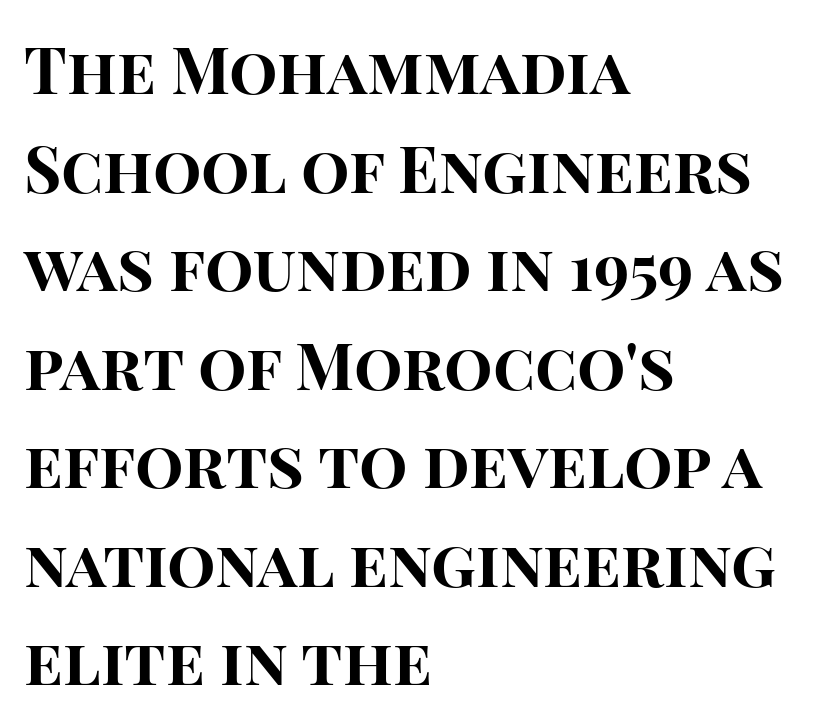
The image shows 64 px bold sans-serif type, upright; set left-aligned, normal line spacing (1.54x), normal letter spacing, not underlined; high stroke contrast and a large x-height.
